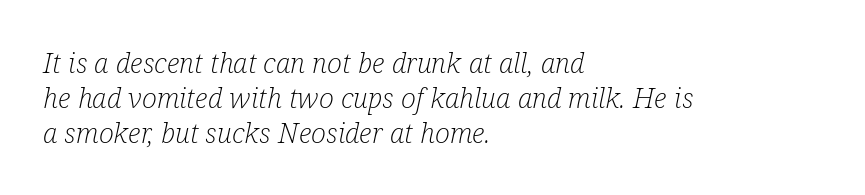
This sample uses a serif face. Stems here are at most as thick as an everyday book face. If you measured baseline to baseline, you'd find a middling distance. A bare baseline throughout the passage. The text block is weighted toward the left margin, trailing off unevenly rightward.
